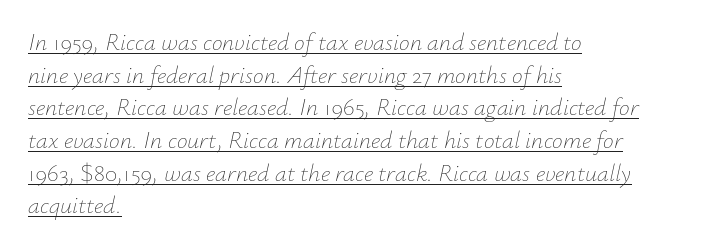
The image shows 24 px text type, italic (leaning right); set left-aligned, normal line spacing (1.36x), normal letter spacing, underlined.
